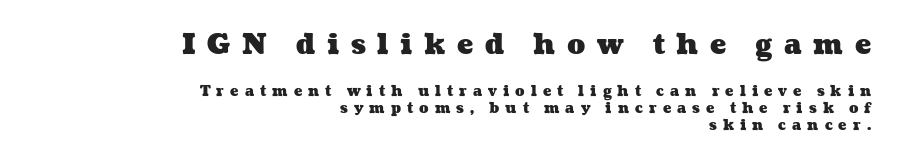
Typeset ragged left — the right edge is the straight one. The foot of each line stays bare and open. Typesetter's note — upper block bumped up in size, lower block left smaller. Glyph-to-glyph distance is far greater than everyday printed text. Does the weight exceed regular? Yes, all the way to bold.
